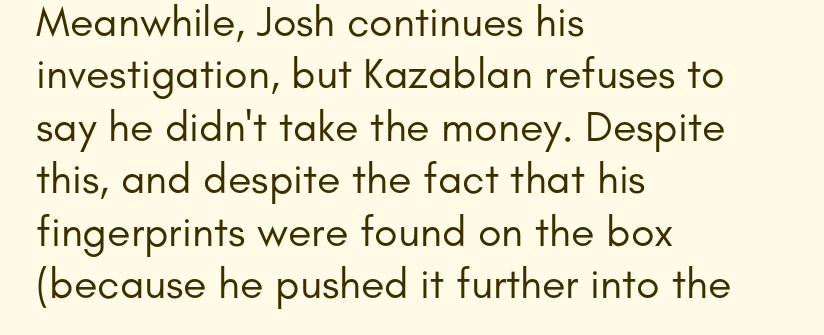
{"serif": "no", "italic": "no", "bold": "no", "weight": "regular", "width": "normal", "stroke_contrast": "low", "x_height": "small", "monospaced": "no", "underline": "no", "align": "left", "line_spacing_ratio": 1.22, "letter_spacing": "normal", "letter_spacing_em": 0.0, "glyph_px": 43}
